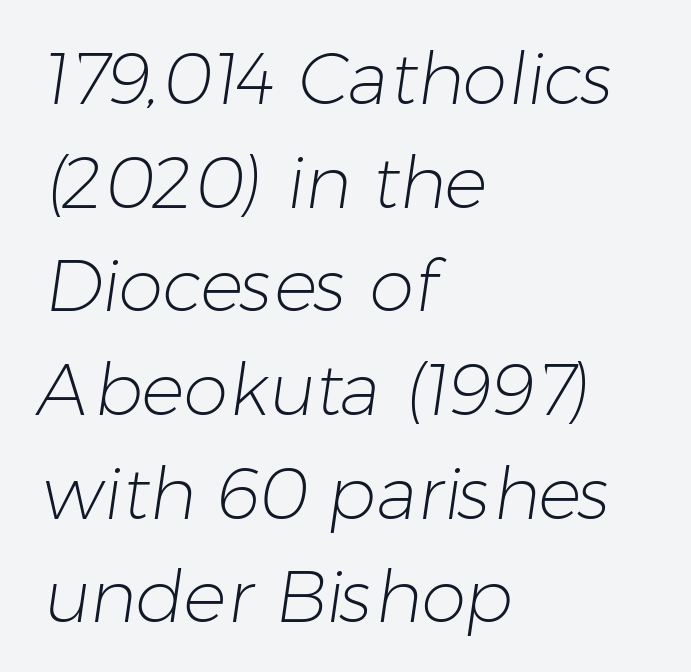
The face used here is proportionally spaced, like ordinary book or web type. Normally led — the rows are evenly, conventionally spaced. Stems here are at most as thick as an everyday book face. Alignment: flush left.
